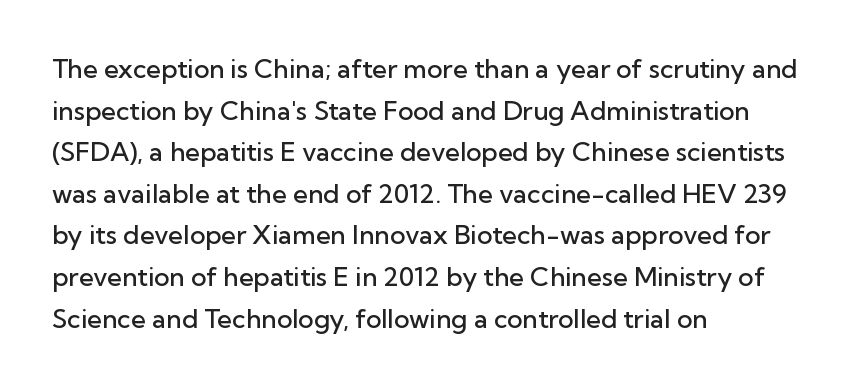
{"italic": "no", "bold": "semi", "underline": "no", "align": "left", "line_spacing": "normal", "line_spacing_ratio": 1.6, "letter_spacing": "normal", "letter_spacing_em": 0.0, "glyph_px": 26}
